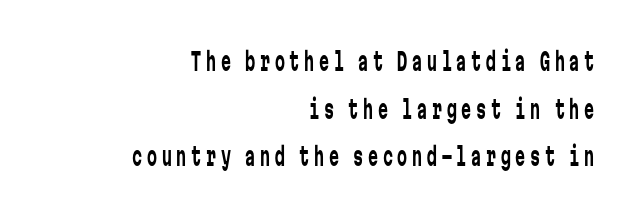
Q: Is the text bold? A: No.
Q: Is the text italic (slanted)? A: No, it is upright.
Q: Is the text underlined? A: No.
Q: How is the paragraph aligned? A: Right-aligned.
Q: Is the spacing between lines tight, normal or loose? A: Loose.
